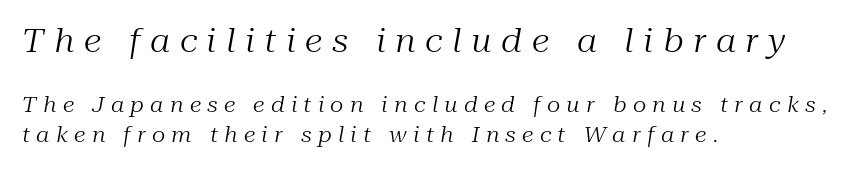
An italicized treatment has been applied to the whole sample. The area under the type is left untouched. Are there feet on the stems? There are — it's a serif. Visually the block forms a straight wall on the left and a jagged coastline on the right.
